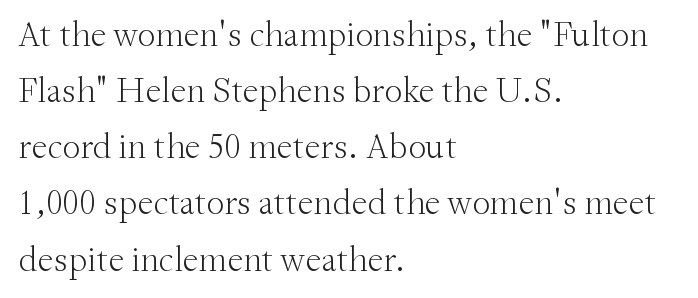
{"serif": "yes", "italic": "no", "bold": "no", "weight": "light", "width": "normal", "stroke_contrast": "medium", "x_height": "small", "monospaced": "no", "underline": "no", "align": "left", "line_spacing": "normal", "line_spacing_ratio": 1.56, "letter_spacing": "normal", "letter_spacing_em": 0.0, "glyph_px": 36}
